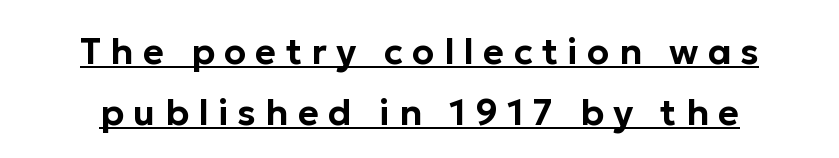
The image shows 36 px sans-serif type, upright; set centered, normal line spacing (1.69x), unusually wide letter spacing (+0.26 em), underlined; low stroke contrast and a medium x-height.
